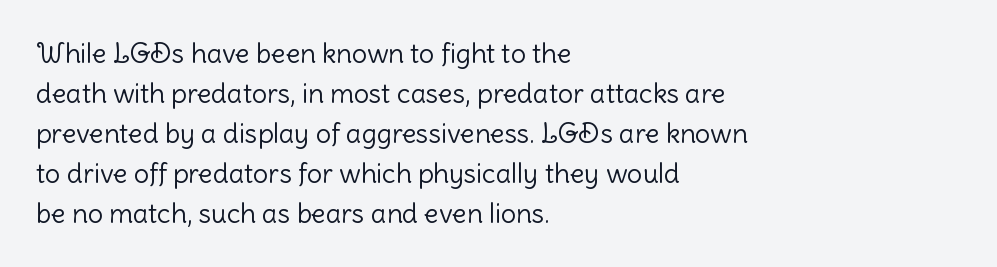
Q: Is the text bold? A: No.
Q: Is the text italic (slanted)? A: No, it is upright.
Q: Is the text underlined? A: No.
Q: How is the paragraph aligned? A: Left-aligned.
Q: Is the spacing between letters normal or unusually wide? A: Normal.
Q: Is the spacing between lines tight, normal or loose? A: Normal.
